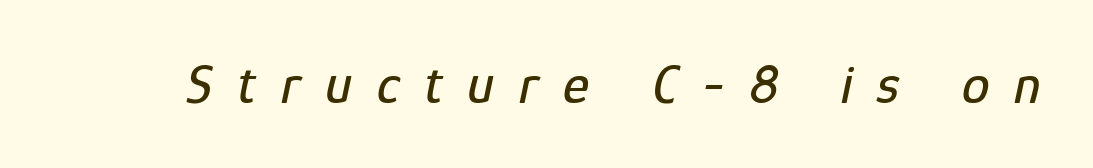
{"italic": "yes", "lean": "right", "slant_degrees": 12, "width": "condensed", "stroke_contrast": "low", "x_height": "medium", "monospaced": "no", "underline": "no", "letter_spacing": "wide", "letter_spacing_em": 0.44, "glyph_px": 56}
